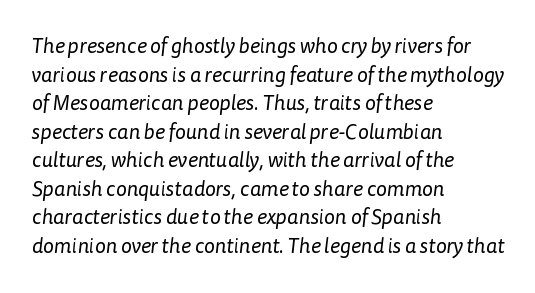
The designer left line spacing at the default. A typesetter would call this zero additional tracking. Nothing heavy about these letters — not bold at all. The passage is arranged the way most books set body copy — flush left.
